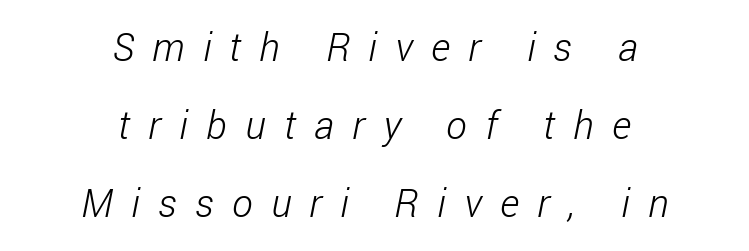
Q: Is the text bold? A: No.
Q: Is the typeface a serif or a sans-serif typeface? A: Sans-serif.
Q: Is the text underlined? A: No.
Q: How is the paragraph aligned? A: Centered.
Q: Is the spacing between letters normal or unusually wide? A: Unusually wide.
Q: Is the spacing between lines tight, normal or loose? A: Loose.
Q: Width (condensed, normal, or wide)? A: Condensed.
Q: Stroke contrast? A: Low.
Q: x-height? A: Medium.
Q: Monospaced? A: No.
